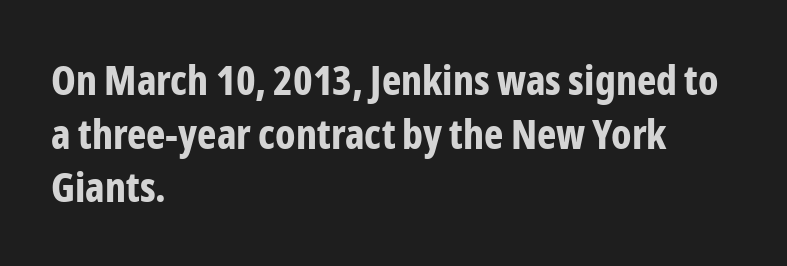
The image shows 41 px bold, condensed sans-serif type, upright; set left-aligned, normal line spacing (1.31x), normal letter spacing, not underlined; low stroke contrast and a medium x-height.
